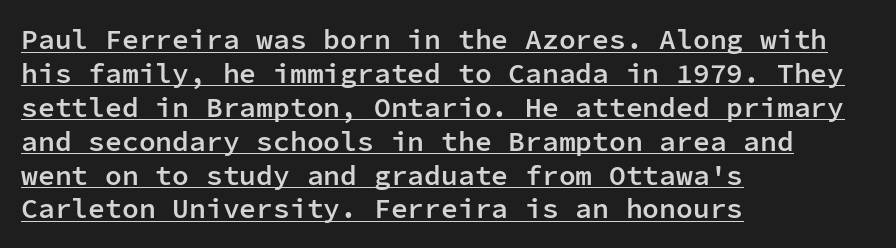
The image shows 28 px semibold sans-serif type, upright, monospaced; set left-aligned, line spacing 1.21x, normal letter spacing, underlined; low stroke contrast and a medium x-height.
